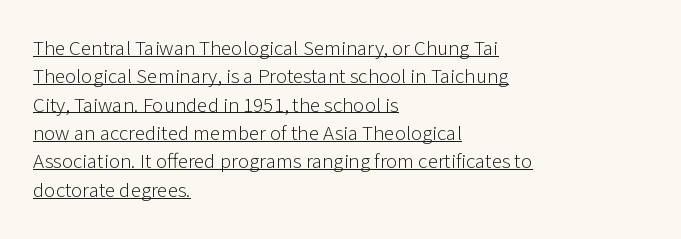
The image shows 21 px text type, upright; set left-aligned, normal line spacing (1.35x), normal letter spacing, underlined.
